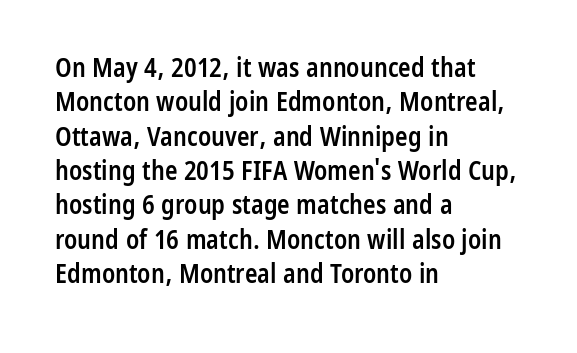
Where is the straight margin? On the left. Short note: letters normally spaced. Lines of text with bare space underneath. On the weight axis this lands at semibold, roughly 600. The passage shown stacks its lines at a standard gap.
